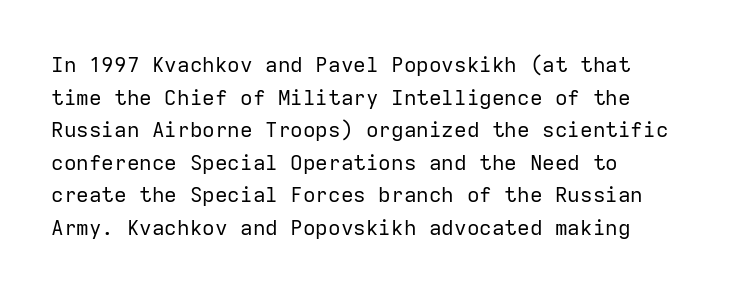
Q: Is the text bold? A: No.
Q: Is the text italic (slanted)? A: No, it is upright.
Q: Is the text underlined? A: No.
Q: How is the paragraph aligned? A: Left-aligned.
Q: Is the spacing between letters normal or unusually wide? A: Normal.
Q: Is the spacing between lines tight, normal or loose? A: Normal.
